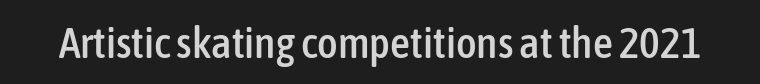
The font's upright variant was chosen for this text. The passage shown has conventional tracking throughout. The space beneath each line is pristine and unruled. Typographically, this falls in the sans-serif category. The passage shown is typed in a proportional face where columns would drift.
